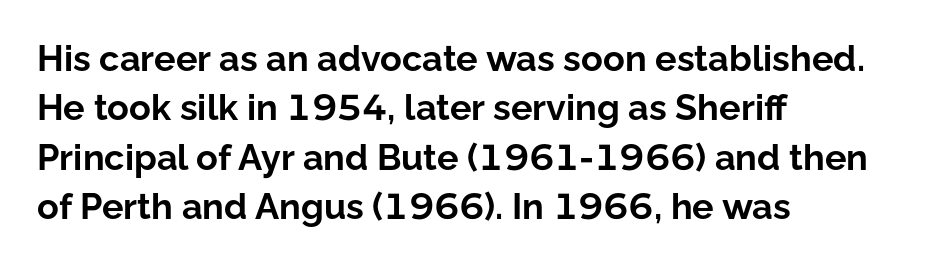
Q: Is the text bold? A: Yes.
Q: Is the text italic (slanted)? A: No, it is upright.
Q: Is the typeface a serif or a sans-serif typeface? A: Sans-serif.
Q: Is the text underlined? A: No.
Q: How is the paragraph aligned? A: Left-aligned.
Q: Is the spacing between letters normal or unusually wide? A: Normal.
Q: Is the spacing between lines tight, normal or loose? A: Normal.
Q: Width (condensed, normal, or wide)? A: Normal.
Q: Stroke contrast? A: Low.
Q: x-height? A: Medium.
Q: Monospaced? A: No.
